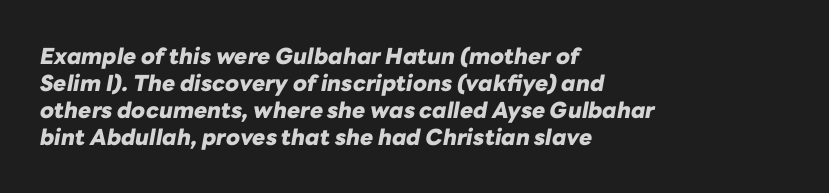
Q: Is the text bold? A: Yes.
Q: Is the text italic (slanted)? A: Yes, it leans right by about 10 degrees.
Q: Is the text underlined? A: No.
Q: How is the paragraph aligned? A: Left-aligned.
Q: Is the spacing between letters normal or unusually wide? A: Normal.
